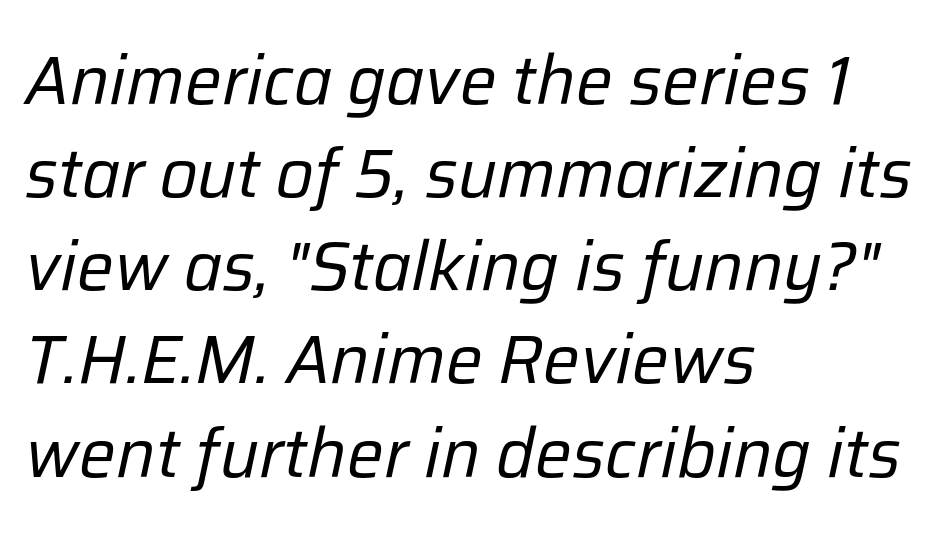
The image shows 69 px regular-weight type, italic (leaning right); set left-aligned, normal line spacing (1.35x), normal letter spacing, not underlined; low stroke contrast and a medium x-height.
